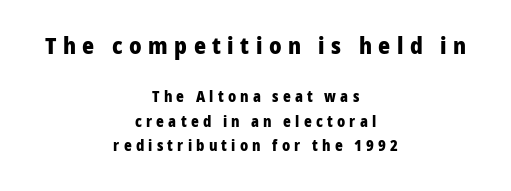
The image shows 23 px bold type, upright; set centered, normal line spacing (1.61x), unusually wide letter spacing (+0.28 em), not underlined; the first (top) block is 1.53x larger.
